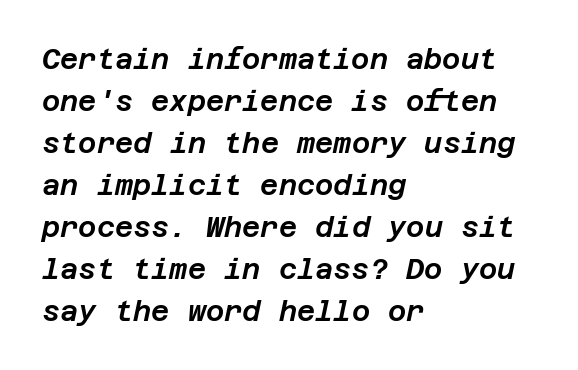
{"italic": "yes", "lean": "right", "slant_degrees": 12, "width": "normal", "stroke_contrast": "low", "x_height": "large", "underline": "no", "align": "left", "line_spacing": "normal", "line_spacing_ratio": 1.5, "letter_spacing": "normal", "letter_spacing_em": 0.0, "glyph_px": 28}
